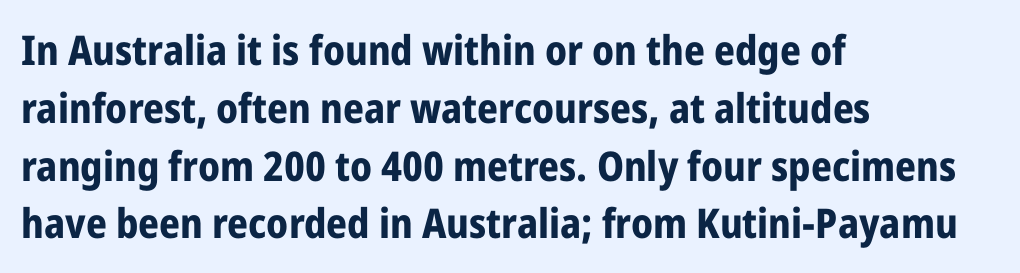
The image shows 41 px bold, condensed sans-serif type, upright; set left-aligned, normal line spacing (1.41x), normal letter spacing, not underlined; low stroke contrast and a medium x-height.
